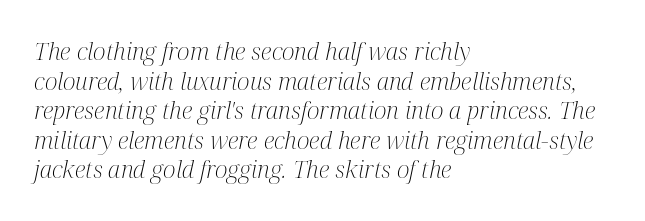
Q: Is the text bold? A: No.
Q: Is the text italic (slanted)? A: Yes, it leans right by about 12 degrees.
Q: Is the text underlined? A: No.
Q: How is the paragraph aligned? A: Left-aligned.
Q: Is the spacing between letters normal or unusually wide? A: Normal.
